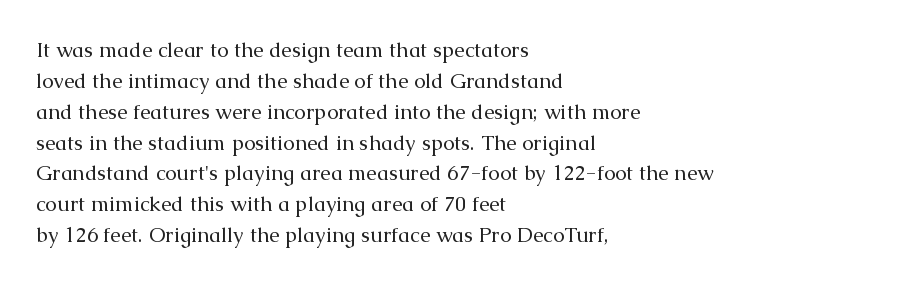
If you drew a line through each stem, it would be perfectly vertical. Leftover space on each line is placed entirely after the last word. The vertical gap from one line to the next is medium. The specimen omits any rule beneath the text block's lines.
